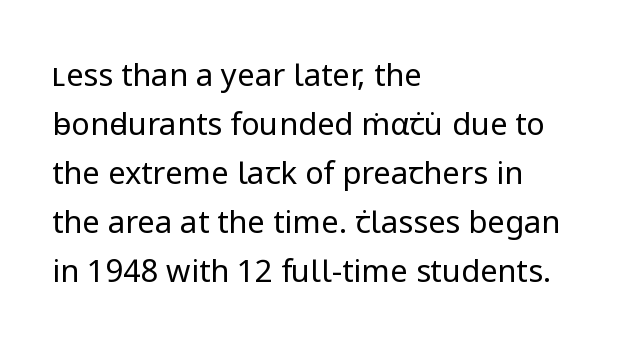
The image shows 31 px regular-weight sans-serif type, upright; set left-aligned, normal line spacing (1.58x), normal letter spacing, not underlined; low stroke contrast and a medium x-height.
